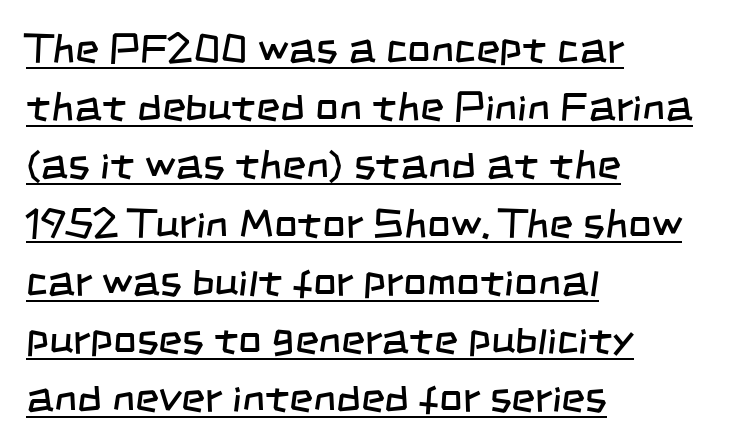
Q: Is the text bold? A: No.
Q: Is the typeface a serif or a sans-serif typeface? A: Sans-serif.
Q: Is the text underlined? A: Yes.
Q: How is the paragraph aligned? A: Left-aligned.
Q: Is the spacing between letters normal or unusually wide? A: Normal.
Q: Is the spacing between lines tight, normal or loose? A: Normal.
Q: Width (condensed, normal, or wide)? A: Condensed.
Q: Stroke contrast? A: Low.
Q: x-height? A: Large.
Q: Monospaced? A: No.
